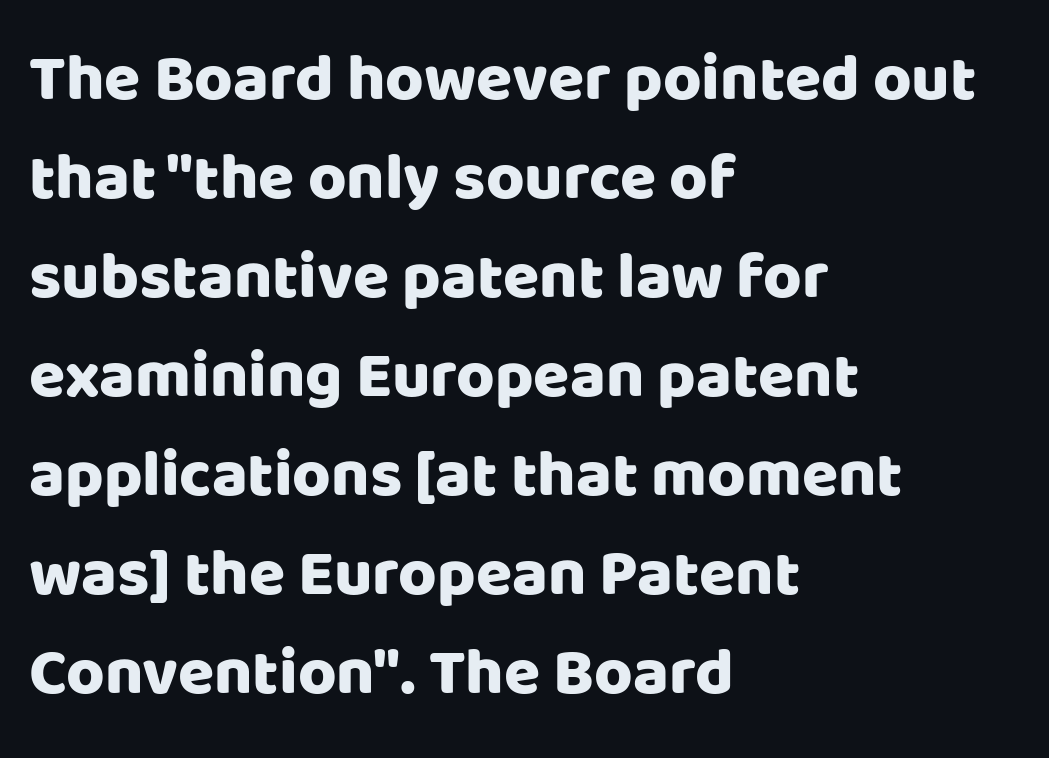
Q: Is the text italic (slanted)? A: No, it is upright.
Q: Is the typeface a serif or a sans-serif typeface? A: Sans-serif.
Q: Is the text underlined? A: No.
Q: How is the paragraph aligned? A: Left-aligned.
Q: Is the spacing between letters normal or unusually wide? A: Normal.
Q: Is the spacing between lines tight, normal or loose? A: Normal.
Q: Width (condensed, normal, or wide)? A: Normal.
Q: Stroke contrast? A: Low.
Q: x-height? A: Large.
Q: Monospaced? A: No.
